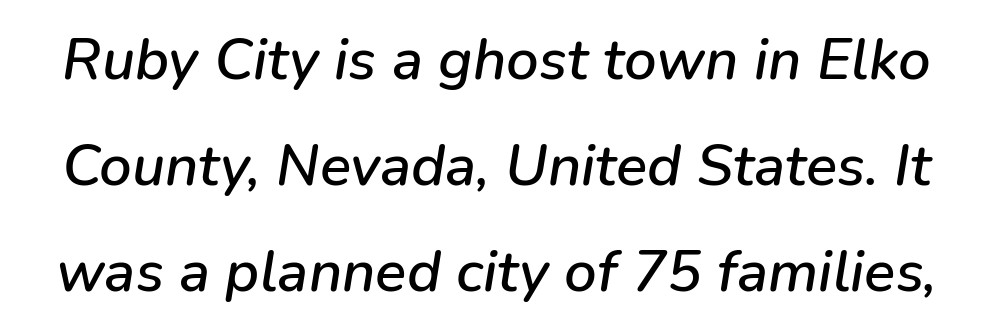
The horizontal fit of the characters is conventional and even. Here the designer chose a conventional face with non-uniform glyph widths. The specimen reads as italic at a glance. The specimen omits any rule beneath the text block's lines.
